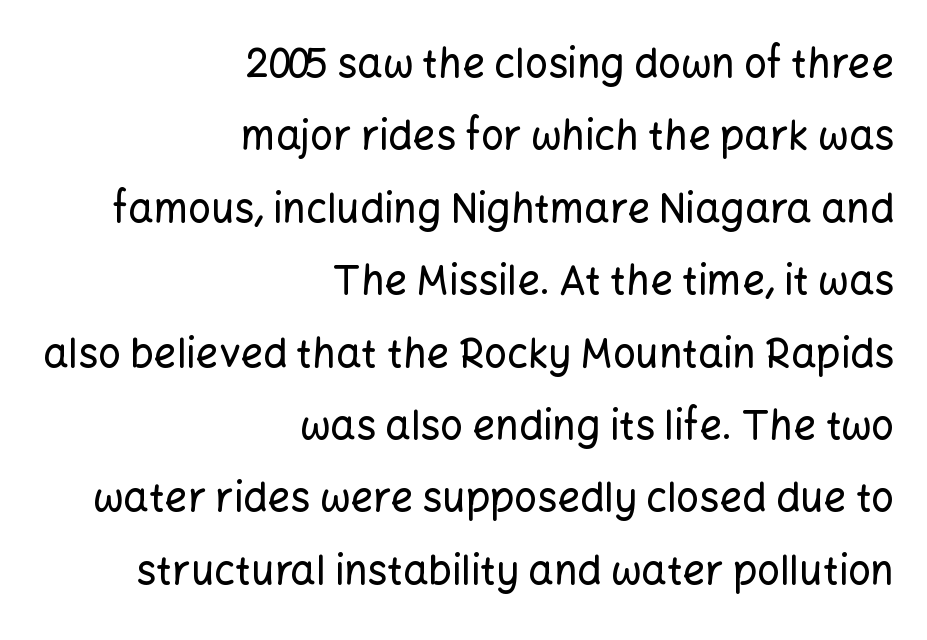
{"serif": "no", "italic": "no", "width": "normal", "stroke_contrast": "low", "x_height": "medium", "monospaced": "no", "underline": "no", "align": "right", "line_spacing_ratio": 1.81, "letter_spacing": "normal", "letter_spacing_em": 0.0, "glyph_px": 40}
